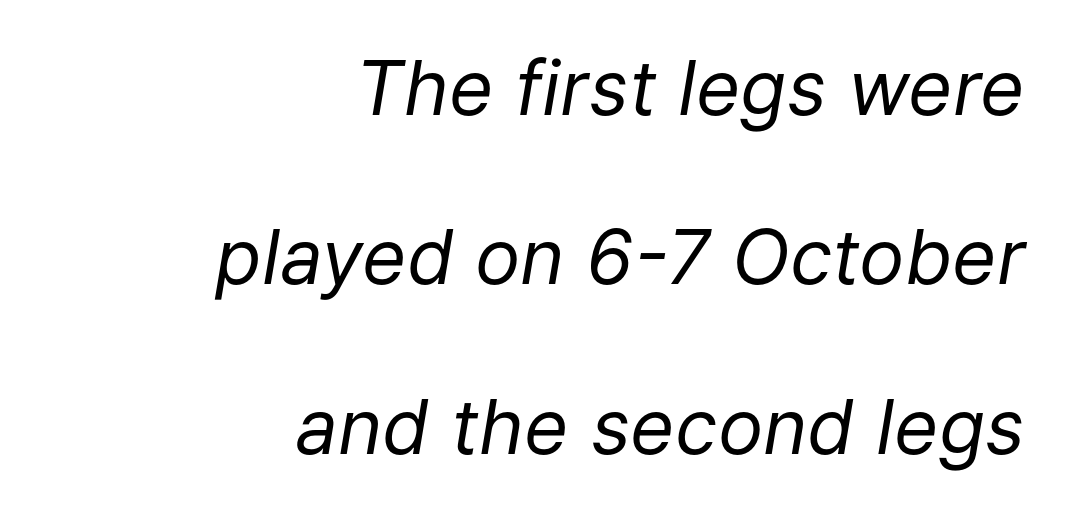
{"italic": "yes", "lean": "right", "slant_degrees": 9, "bold": "no", "weight": "regular", "width": "normal", "stroke_contrast": "low", "x_height": "medium", "monospaced": "no", "underline": "no", "align": "right", "line_spacing": "loose", "line_spacing_ratio": 2.23, "letter_spacing": "normal", "letter_spacing_em": 0.0, "glyph_px": 76}
